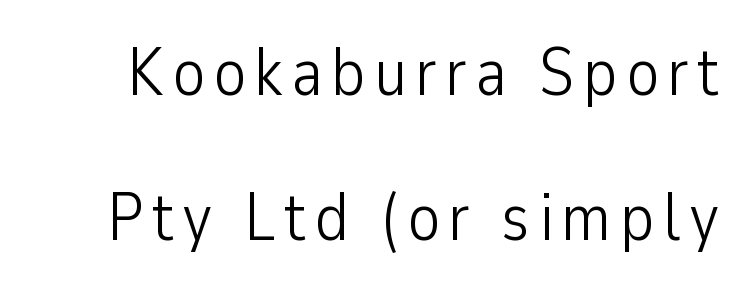
Q: Is the text bold? A: No.
Q: Is the text italic (slanted)? A: No, it is upright.
Q: Is the typeface a serif or a sans-serif typeface? A: Sans-serif.
Q: Is the text underlined? A: No.
Q: Is the spacing between lines tight, normal or loose? A: Loose.
Q: Width (condensed, normal, or wide)? A: Condensed.
Q: Stroke contrast? A: Low.
Q: x-height? A: Medium.
Q: Monospaced? A: No.
